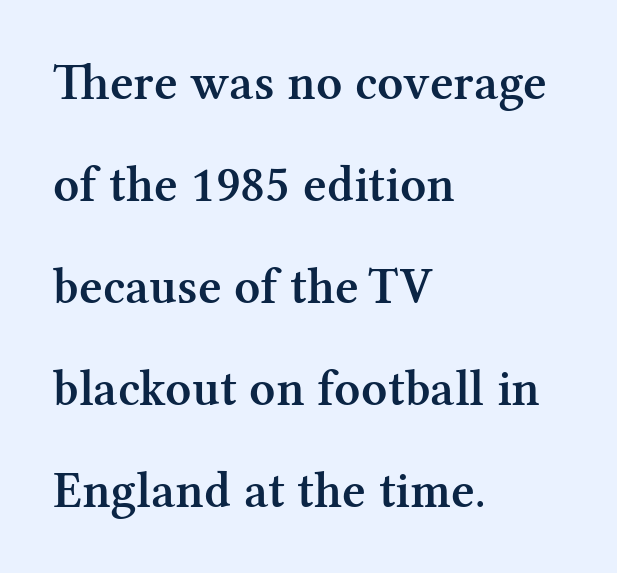
The type sits square on the baseline with zero lean. Every row of glyphs begins at an identical x-position on the left. The type is set solid horizontally, with unmodified tracking. A semibold gives these letters moderate extra thickness, short of bold. This sample has the flowing, uneven cadence of proportional lettering. How would I describe the line gaps? Wide and relaxed.
